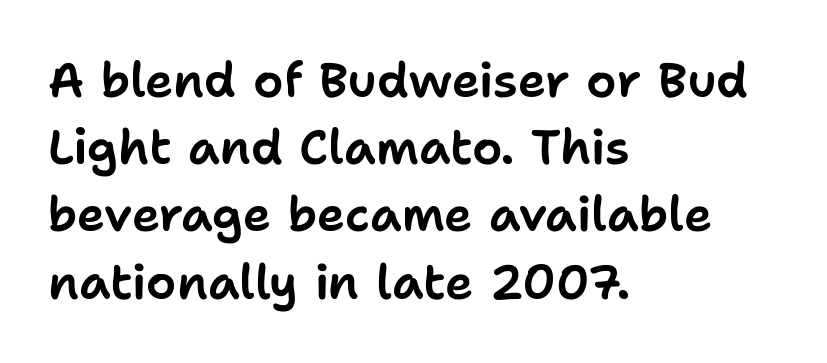
Q: Is the text italic (slanted)? A: No, it is upright.
Q: Is the typeface a serif or a sans-serif typeface? A: Sans-serif.
Q: Is the text underlined? A: No.
Q: How is the paragraph aligned? A: Left-aligned.
Q: Is the spacing between letters normal or unusually wide? A: Normal.
Q: Is the spacing between lines tight, normal or loose? A: Normal.
Q: Width (condensed, normal, or wide)? A: Normal.
Q: Stroke contrast? A: Low.
Q: x-height? A: Medium.
Q: Monospaced? A: No.
